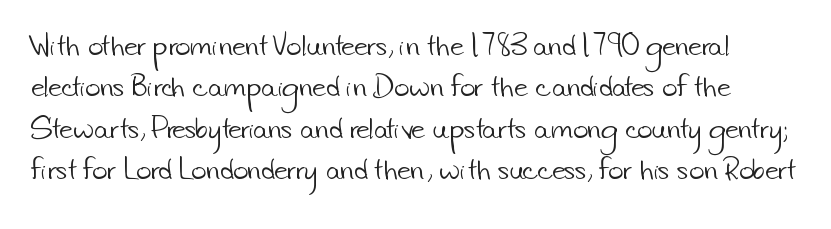
Heft: none added — not bold. The passage shown has conventional tracking throughout. The block of text has a typical density, with ordinary space between rows. Bare-footed words on every line.
